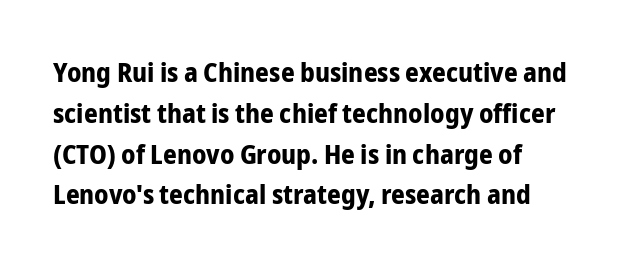
{"italic": "no", "bold": "yes", "underline": "no", "align": "left", "line_spacing": "normal", "line_spacing_ratio": 1.51, "letter_spacing": "normal", "letter_spacing_em": 0.0, "glyph_px": 27}
